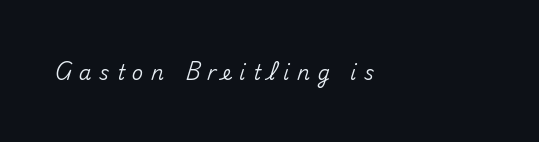
{"underline": "no", "align": "left", "letter_spacing": "wide", "letter_spacing_em": 0.37, "glyph_px": 20}
